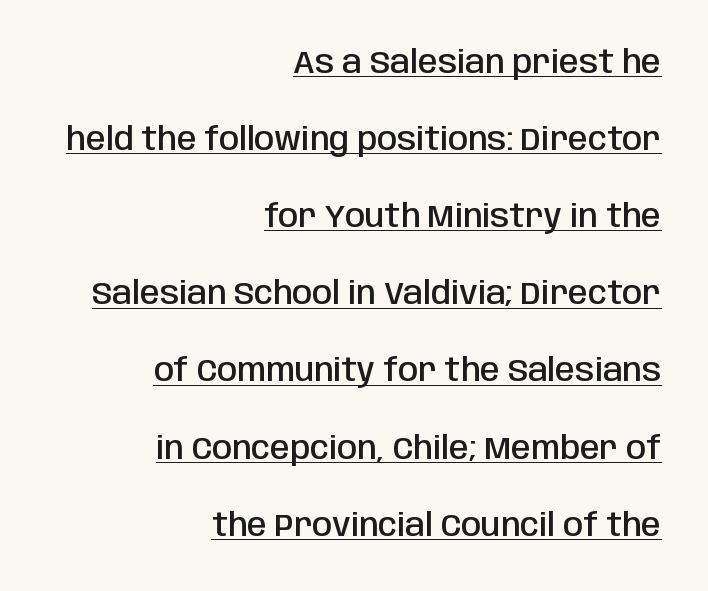
{"serif": "no", "italic": "no", "bold": "semi", "weight": "semibold", "width": "condensed", "stroke_contrast": "low", "x_height": "large", "monospaced": "no", "underline": "yes", "align": "right", "line_spacing": "loose", "line_spacing_ratio": 2.41, "letter_spacing": "normal", "letter_spacing_em": 0.0, "glyph_px": 32}
